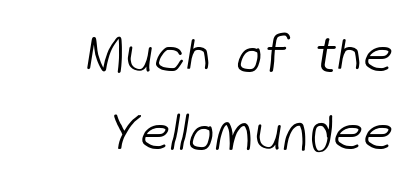
The image shows 53 px light sans-serif type; set right-aligned, normal line spacing (1.47x), normal letter spacing, not underlined; low stroke contrast and a medium x-height.
